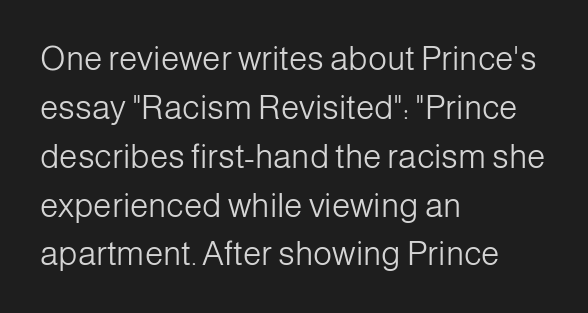
Q: Is the text bold? A: No.
Q: Is the text italic (slanted)? A: No, it is upright.
Q: Is the typeface a serif or a sans-serif typeface? A: Sans-serif.
Q: Is the text underlined? A: No.
Q: How is the paragraph aligned? A: Left-aligned.
Q: Is the spacing between letters normal or unusually wide? A: Normal.
Q: Is the spacing between lines tight, normal or loose? A: Normal.
Q: Width (condensed, normal, or wide)? A: Normal.
Q: Stroke contrast? A: Low.
Q: x-height? A: Medium.
Q: Monospaced? A: No.
